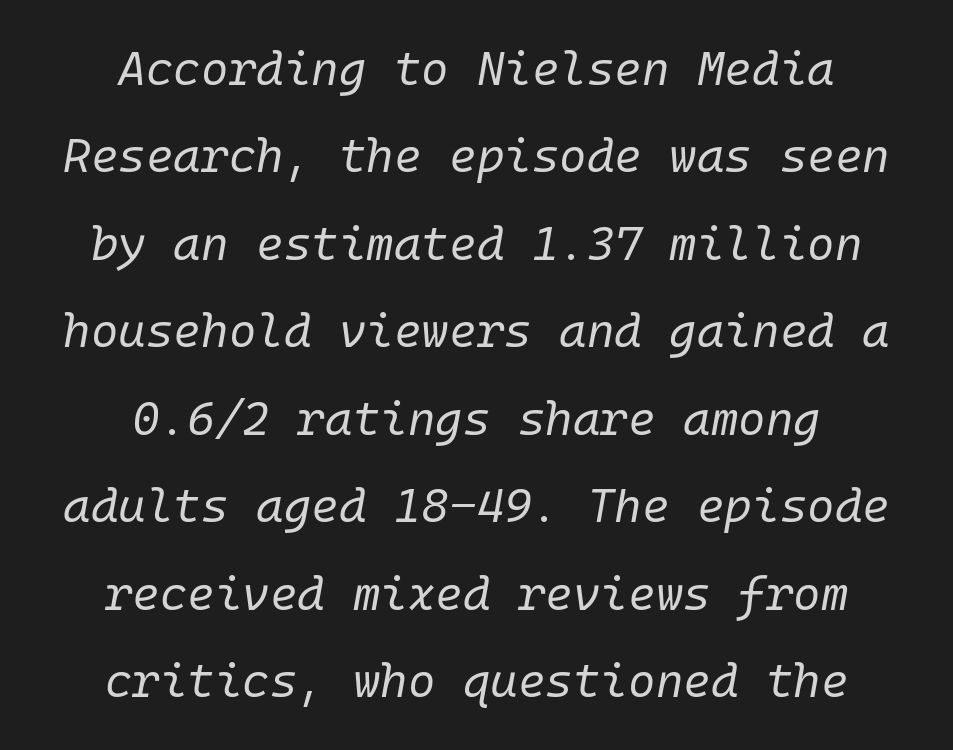
Q: Is the text bold? A: No.
Q: Is the text italic (slanted)? A: Yes, it leans right by about 10 degrees.
Q: Is the text underlined? A: No.
Q: How is the paragraph aligned? A: Centered.
Q: Is the spacing between letters normal or unusually wide? A: Normal.
Q: Width (condensed, normal, or wide)? A: Normal.
Q: Stroke contrast? A: Low.
Q: x-height? A: Medium.
